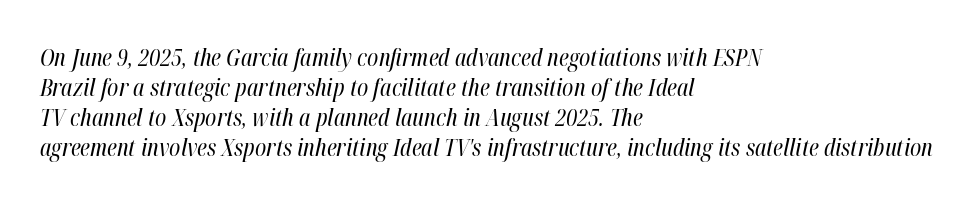
The image shows 24 px text type, italic (leaning right); set left-aligned, normal line spacing (1.25x), normal letter spacing, not underlined.
